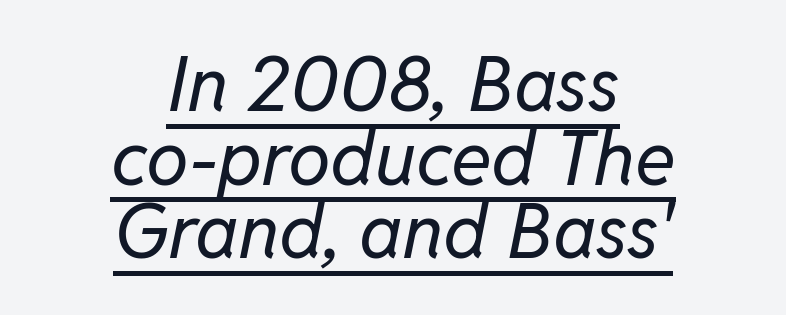
{"italic": "yes", "lean": "right", "slant_degrees": 11, "bold": "no", "weight": "regular", "width": "normal", "stroke_contrast": "low", "x_height": "medium", "monospaced": "no", "underline": "yes", "align": "center", "line_spacing": "tight", "line_spacing_ratio": 0.97, "letter_spacing": "normal", "letter_spacing_em": 0.0, "glyph_px": 76}
